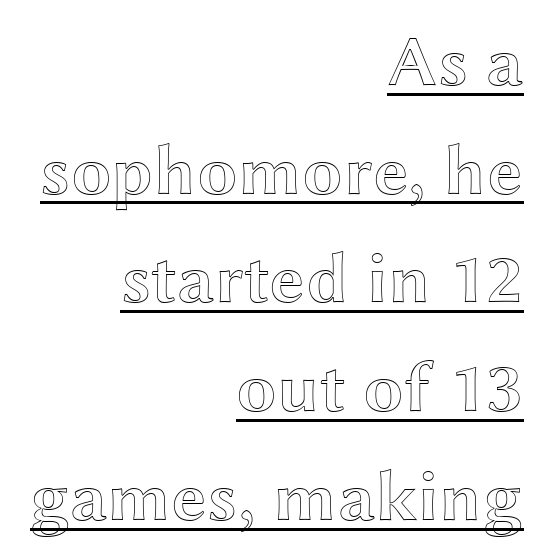
The image shows 72 px wide type, upright; set right-aligned, normal line spacing (1.51x), normal letter spacing, underlined; a medium x-height.
